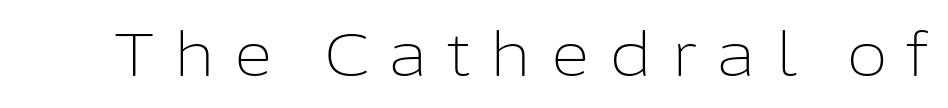
The image shows 61 px light sans-serif type, upright; set unusually wide letter spacing (+0.3 em), not underlined; low stroke contrast and a medium x-height.
